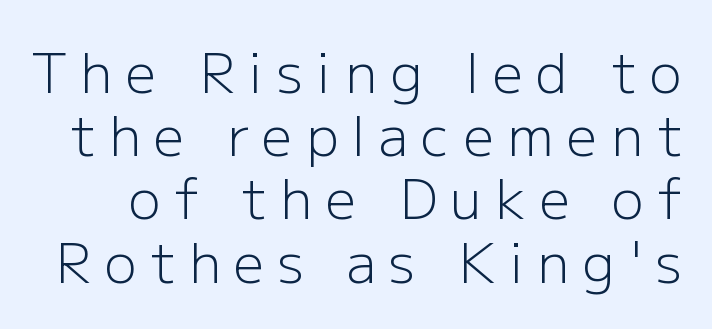
The image shows 54 px light sans-serif type, upright; set line spacing 1.17x, unusually wide letter spacing (+0.25 em), not underlined; low stroke contrast and a medium x-height.
